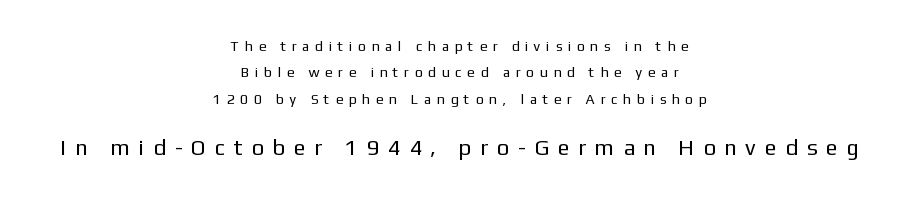
{"italic": "no", "bold": "no", "underline": "no", "align": "center", "line_spacing_ratio": 1.88, "letter_spacing": "wide", "letter_spacing_em": 0.47, "larger_block": "second", "size_ratio": 1.57, "glyph_px": 22}
